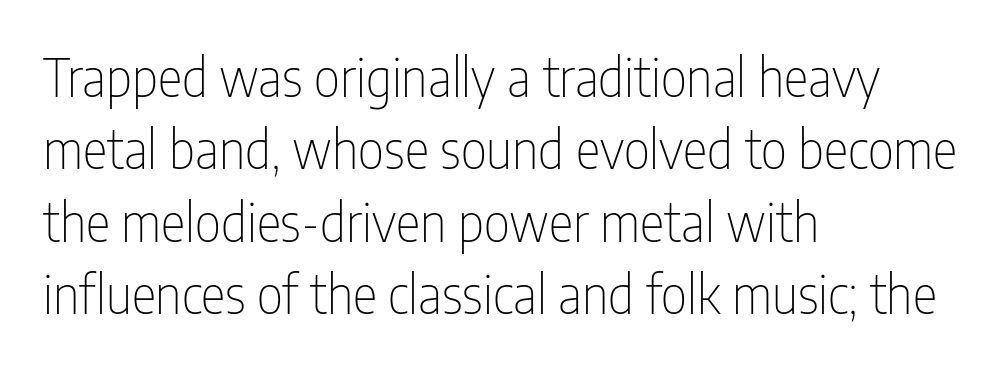
{"serif": "no", "italic": "no", "bold": "no", "weight": "thin", "width": "condensed", "stroke_contrast": "low", "x_height": "medium", "monospaced": "no", "underline": "no", "align": "left", "line_spacing": "normal", "line_spacing_ratio": 1.39, "letter_spacing": "normal", "letter_spacing_em": 0.0, "glyph_px": 52}
